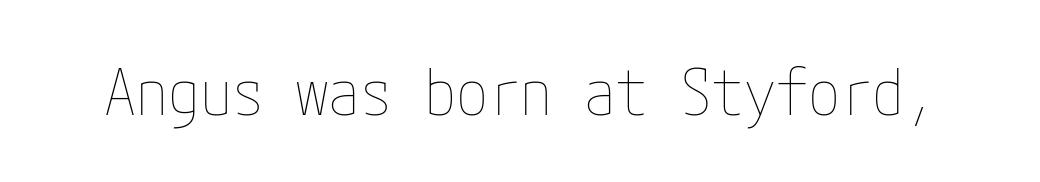
Between one letter and the next there's only the usual sliver of space. Stems and bowls with no extra thickness — not bold. No italicization has been applied; the sample stays upright. The space beneath each line is pristine and unruled.
